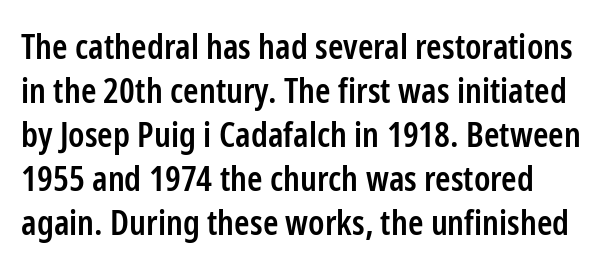
The image shows 35 px semibold, condensed sans-serif type, upright; set left-aligned, normal line spacing (1.26x), normal letter spacing, not underlined; low stroke contrast and a medium x-height.
